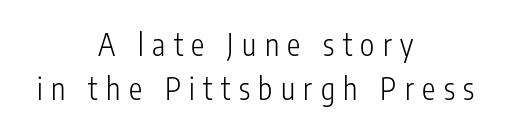
{"serif": "no", "italic": "no", "bold": "no", "weight": "light", "width": "condensed", "stroke_contrast": "low", "x_height": "medium", "monospaced": "no", "underline": "no", "align": "center", "line_spacing": "normal", "line_spacing_ratio": 1.46, "letter_spacing": "wide", "letter_spacing_em": 0.28, "glyph_px": 30}
